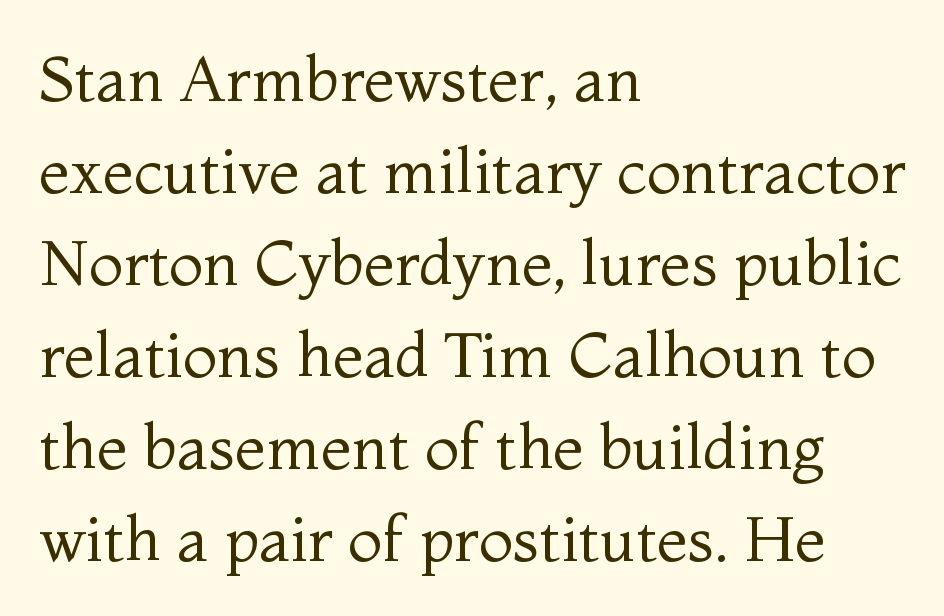
The image shows 63 px regular-weight serif type, upright; set left-aligned, normal line spacing (1.46x), normal letter spacing, not underlined; medium stroke contrast and a medium x-height.
